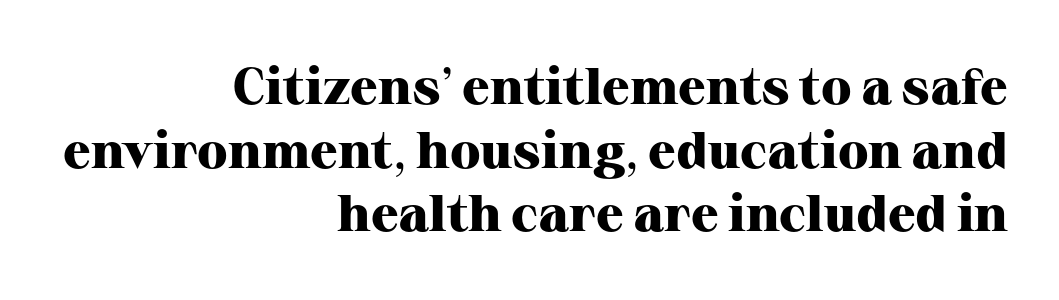
{"serif": "yes", "italic": "no", "bold": "yes", "weight": "heavy", "width": "normal", "stroke_contrast": "high", "x_height": "medium", "monospaced": "no", "underline": "no", "align": "right", "line_spacing": "normal", "line_spacing_ratio": 1.25, "letter_spacing": "normal", "letter_spacing_em": 0.0, "glyph_px": 51}
